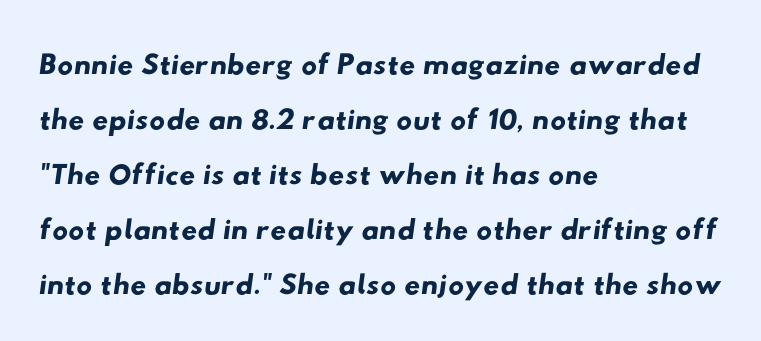
The image shows 44 px wide sans-serif type; set left-aligned, normal line spacing (1.25x), normal letter spacing, not underlined; low stroke contrast and a small x-height.
